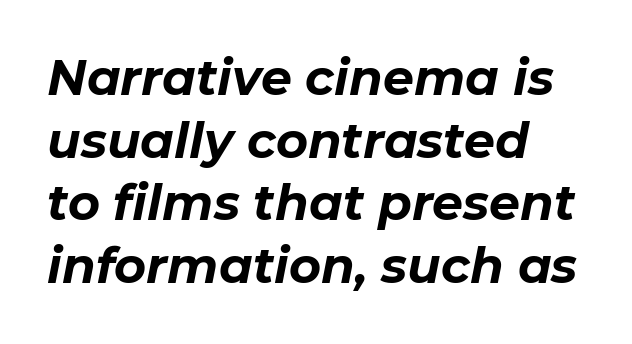
{"italic": "yes", "lean": "right", "slant_degrees": 11, "bold": "yes", "weight": "bold", "width": "normal", "stroke_contrast": "low", "x_height": "medium", "monospaced": "no", "underline": "no", "align": "left", "line_spacing": "normal", "line_spacing_ratio": 1.28, "letter_spacing": "normal", "letter_spacing_em": 0.0, "glyph_px": 49}
